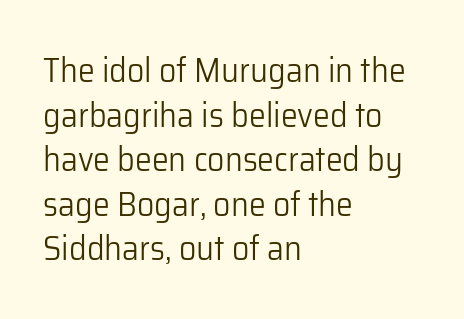
{"serif": "no", "italic": "no", "bold": "no", "weight": "light", "width": "normal", "stroke_contrast": "low", "x_height": "medium", "monospaced": "no", "underline": "no", "align": "left", "line_spacing": "normal", "line_spacing_ratio": 1.31, "letter_spacing": "normal", "letter_spacing_em": 0.0, "glyph_px": 34}
